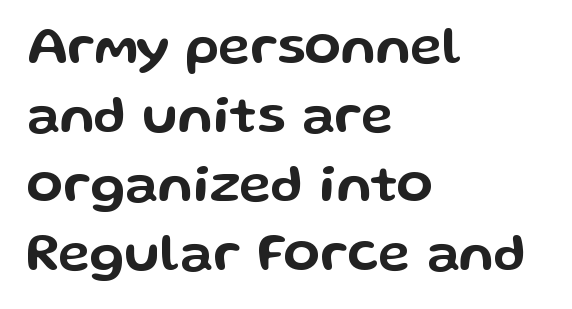
Q: Is the text italic (slanted)? A: No, it is upright.
Q: Is the typeface a serif or a sans-serif typeface? A: Sans-serif.
Q: Is the text underlined? A: No.
Q: How is the paragraph aligned? A: Left-aligned.
Q: Is the spacing between letters normal or unusually wide? A: Normal.
Q: Is the spacing between lines tight, normal or loose? A: Normal.
Q: Width (condensed, normal, or wide)? A: Wide.
Q: Stroke contrast? A: Low.
Q: x-height? A: Medium.
Q: Monospaced? A: No.
